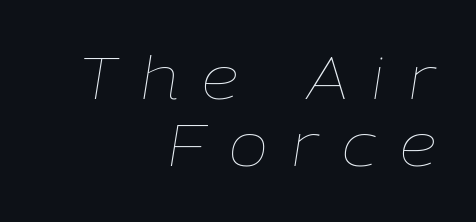
Q: Is the text bold? A: No.
Q: Is the text italic (slanted)? A: Yes, it leans right by about 9 degrees.
Q: Is the text underlined? A: No.
Q: How is the paragraph aligned? A: Right-aligned.
Q: Is the spacing between letters normal or unusually wide? A: Unusually wide.
Q: Is the spacing between lines tight, normal or loose? A: Tight.
Q: Width (condensed, normal, or wide)? A: Normal.
Q: Stroke contrast? A: Low.
Q: x-height? A: Medium.
Q: Monospaced? A: No.
